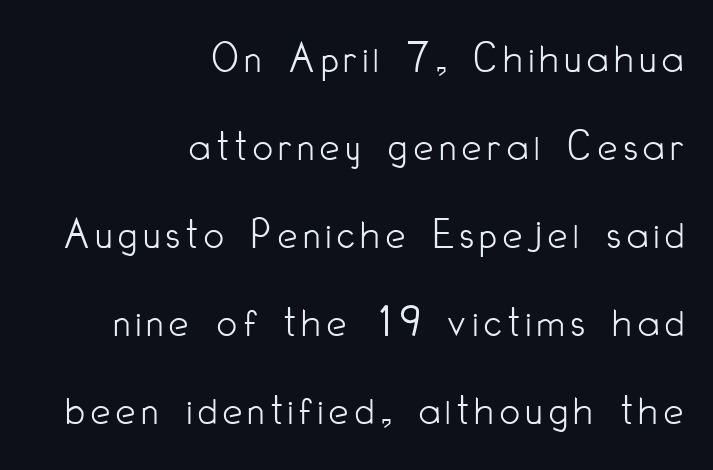
{"serif": "no", "italic": "no", "bold": "no", "weight": "light", "width": "condensed", "stroke_contrast": "low", "x_height": "small", "monospaced": "no", "underline": "no", "align": "right", "line_spacing": "loose", "line_spacing_ratio": 2.0, "glyph_px": 44}
